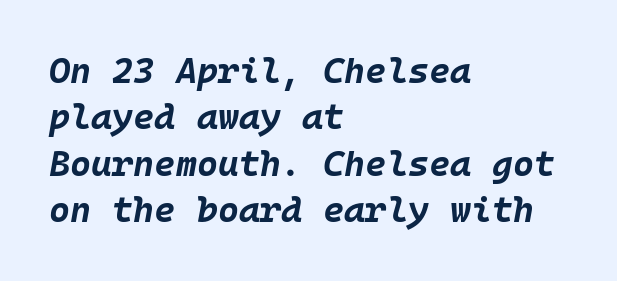
The image shows 36 px bold type, italic (leaning right), monospaced; set left-aligned, normal line spacing (1.29x), normal letter spacing, not underlined; low stroke contrast and a large x-height.
